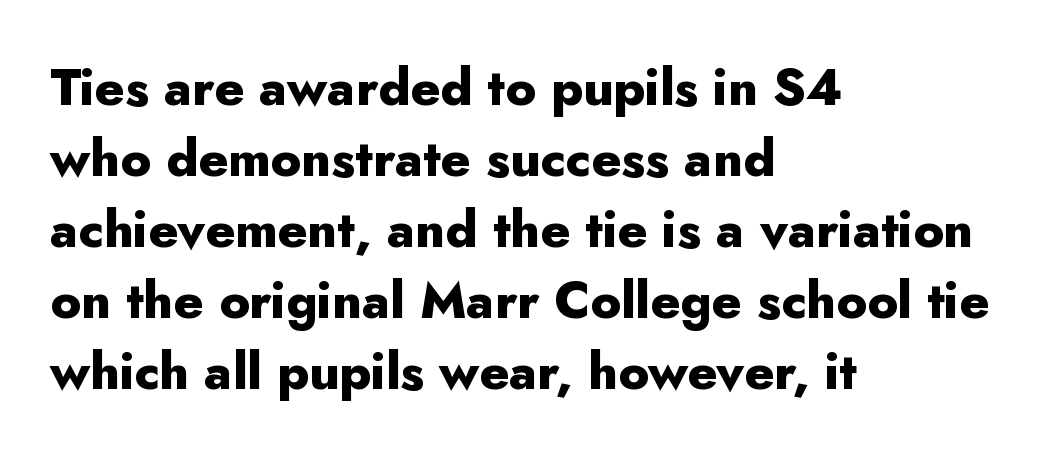
Q: Is the text bold? A: Yes.
Q: Is the text italic (slanted)? A: No, it is upright.
Q: Is the typeface a serif or a sans-serif typeface? A: Sans-serif.
Q: Is the text underlined? A: No.
Q: How is the paragraph aligned? A: Left-aligned.
Q: Is the spacing between letters normal or unusually wide? A: Normal.
Q: Is the spacing between lines tight, normal or loose? A: Normal.
Q: Width (condensed, normal, or wide)? A: Normal.
Q: Stroke contrast? A: Low.
Q: x-height? A: Small.
Q: Monospaced? A: No.
